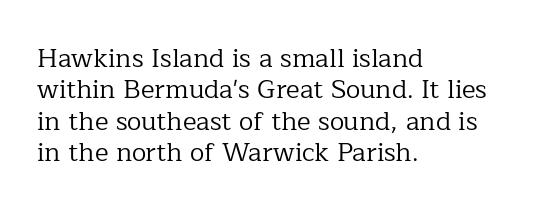
Q: Is the text bold? A: No.
Q: Is the text italic (slanted)? A: No, it is upright.
Q: Is the text underlined? A: No.
Q: How is the paragraph aligned? A: Left-aligned.
Q: Is the spacing between letters normal or unusually wide? A: Normal.
